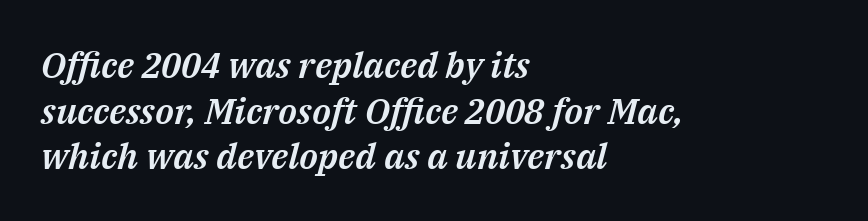
These lines sit exactly where default settings would place them. Spacing verdict: proportional, widths tailored to each character. Is the letter spacing exaggerated? No — it looks like the ordinary default. Compared with a centered layout, this one pins lines to the left instead. Underlining? Definitely not there.
